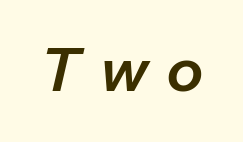
Q: Is the text italic (slanted)? A: Yes, it leans right by about 13 degrees.
Q: Is the text underlined? A: No.
Q: Is the spacing between letters normal or unusually wide? A: Unusually wide.
Q: Width (condensed, normal, or wide)? A: Normal.
Q: Stroke contrast? A: Low.
Q: x-height? A: Medium.
Q: Monospaced? A: No.
